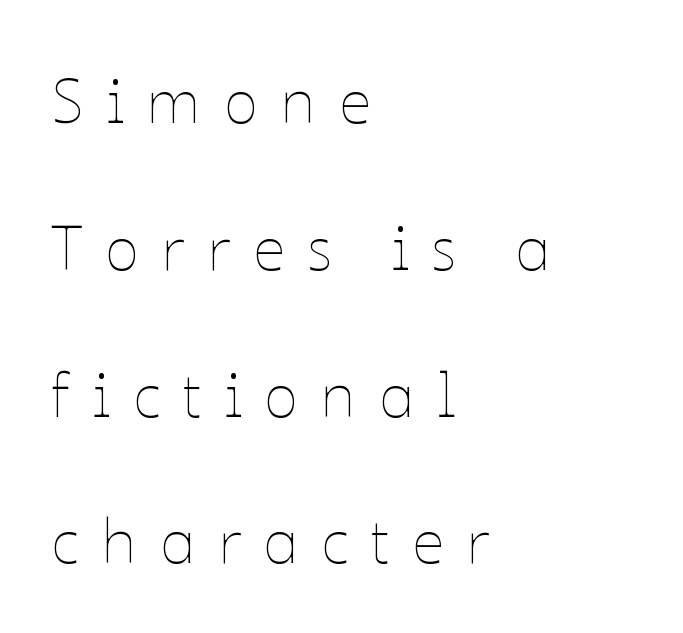
{"italic": "no", "bold": "no", "weight": "thin", "width": "normal", "stroke_contrast": "low", "x_height": "medium", "monospaced": "no", "underline": "no", "align": "left", "line_spacing": "loose", "line_spacing_ratio": 2.33, "letter_spacing": "wide", "letter_spacing_em": 0.36, "glyph_px": 63}
